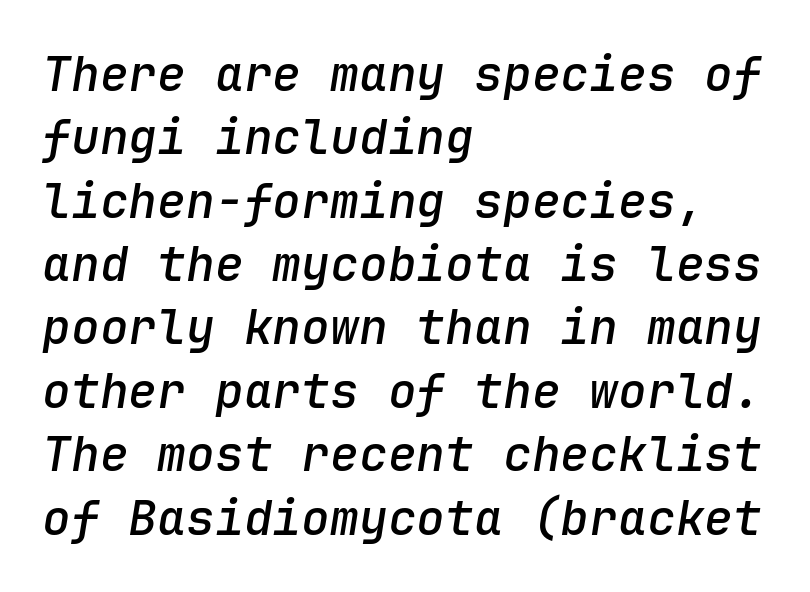
Q: Is the text bold? A: Semi-bold.
Q: Is the text italic (slanted)? A: Yes, it leans right by about 9 degrees.
Q: Is the text underlined? A: No.
Q: How is the paragraph aligned? A: Left-aligned.
Q: Is the spacing between letters normal or unusually wide? A: Normal.
Q: Is the spacing between lines tight, normal or loose? A: Normal.
Q: Width (condensed, normal, or wide)? A: Normal.
Q: Stroke contrast? A: Low.
Q: x-height? A: Medium.
Q: Monospaced? A: Yes.
